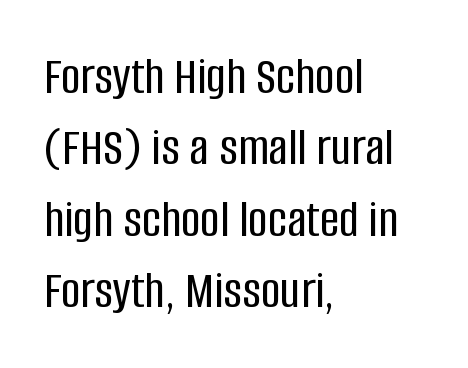
Standard letterfit; no display-style spreading of the glyphs. The letters advance in unequal steps, a hallmark of proportional type. The passage shown is not underscored anywhere. Notice how the passage keeps a crisp vertical edge on the left only. Is this a sans? Yes — the strokes have no serifs.
